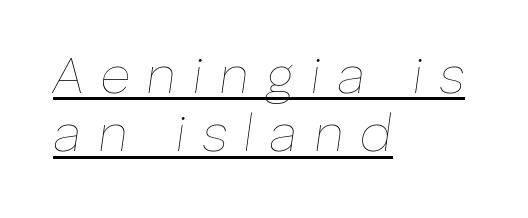
Heaviness? Minimal to ordinary, like unemphasized prose. Letter spacing: wide. A student would call this left alignment; a typographer would say flush left, rag right. A continuous stroke trails under the words, as in a hyperlink.
